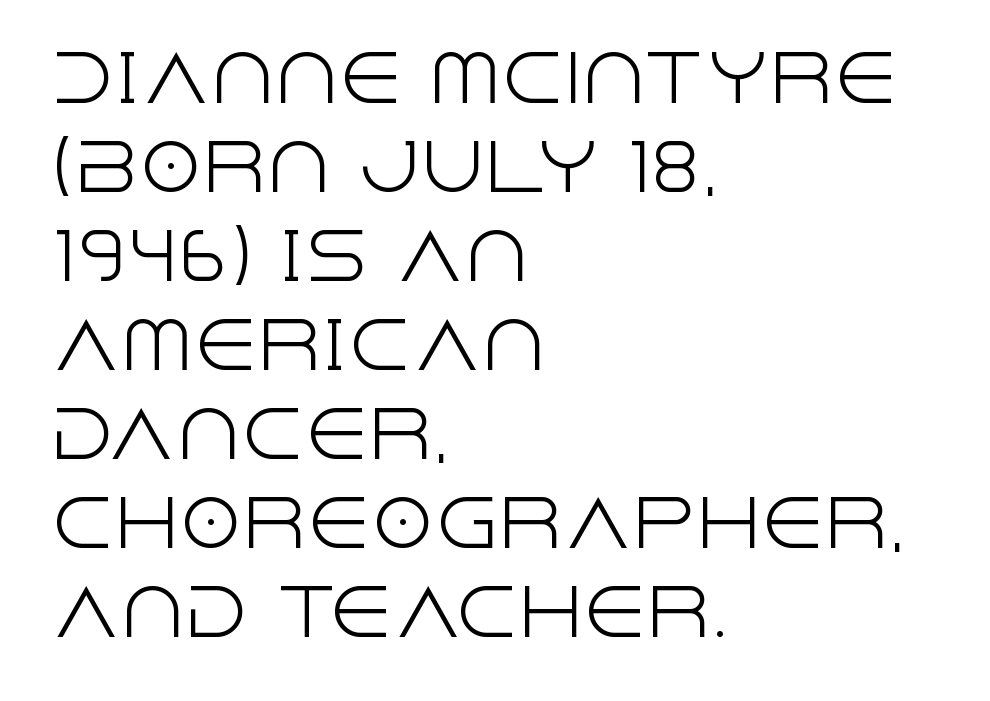
The image shows 64 px light sans-serif type, upright; set left-aligned, normal line spacing (1.39x), normal letter spacing, not underlined; a large x-height.
